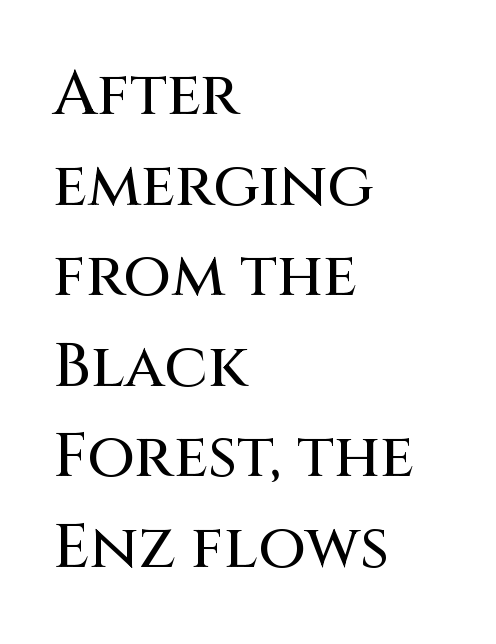
Q: Is the text italic (slanted)? A: No, it is upright.
Q: Is the typeface a serif or a sans-serif typeface? A: Sans-serif.
Q: Is the text underlined? A: No.
Q: How is the paragraph aligned? A: Left-aligned.
Q: Is the spacing between letters normal or unusually wide? A: Normal.
Q: Is the spacing between lines tight, normal or loose? A: Normal.
Q: Width (condensed, normal, or wide)? A: Normal.
Q: Stroke contrast? A: Medium.
Q: x-height? A: Large.
Q: Monospaced? A: No.
